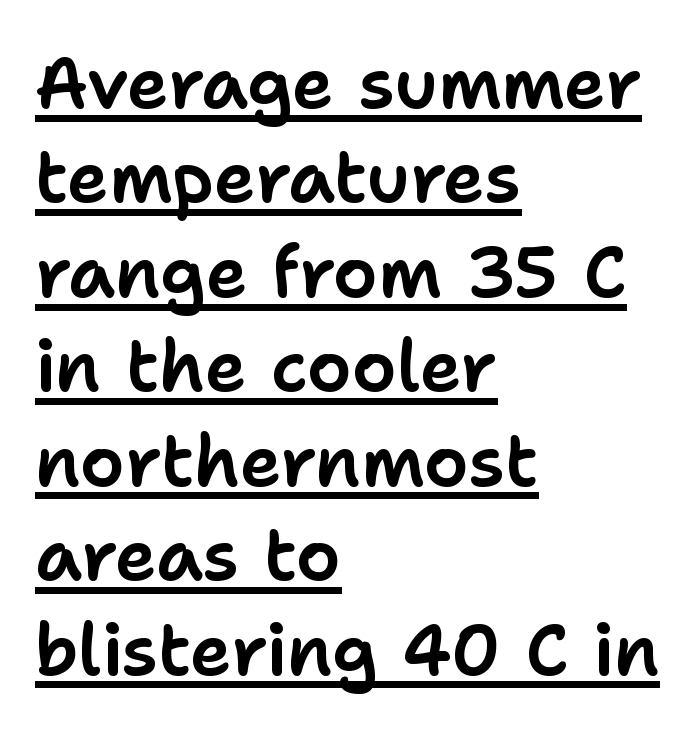
The image shows 71 px sans-serif type, upright; set left-aligned, normal line spacing (1.33x), normal letter spacing, underlined; low stroke contrast and a medium x-height.
